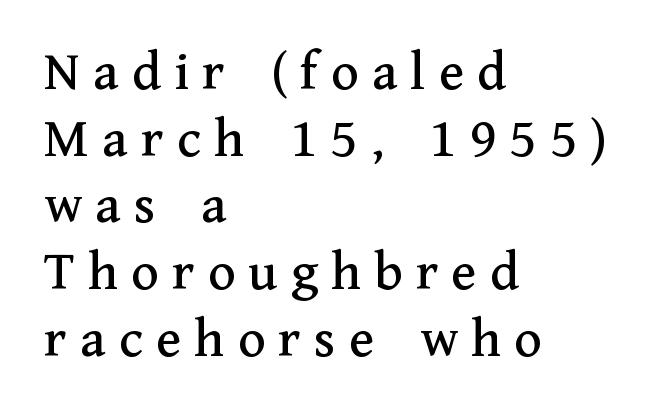
Q: Is the text italic (slanted)? A: No, it is upright.
Q: Is the typeface a serif or a sans-serif typeface? A: Serif.
Q: Is the text underlined? A: No.
Q: How is the paragraph aligned? A: Left-aligned.
Q: Is the spacing between letters normal or unusually wide? A: Unusually wide.
Q: Width (condensed, normal, or wide)? A: Normal.
Q: Stroke contrast? A: Medium.
Q: x-height? A: Medium.
Q: Monospaced? A: No.
